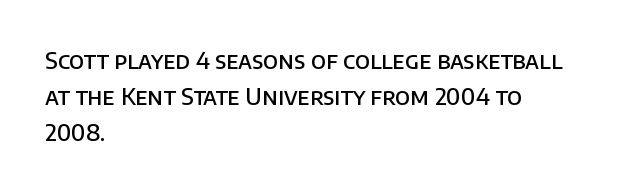
The image shows 23 px text type, upright; set left-aligned, normal line spacing (1.57x), normal letter spacing, not underlined.
